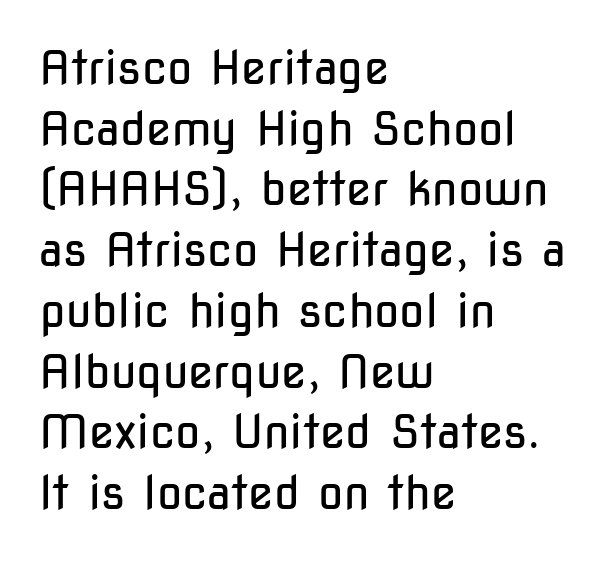
Do the characters align in a grid? No, the font is proportional. Quick note: not italic, upright. Vertical spacing — default. Stroke thickness stays within the range of a standard reading face or lighter.
